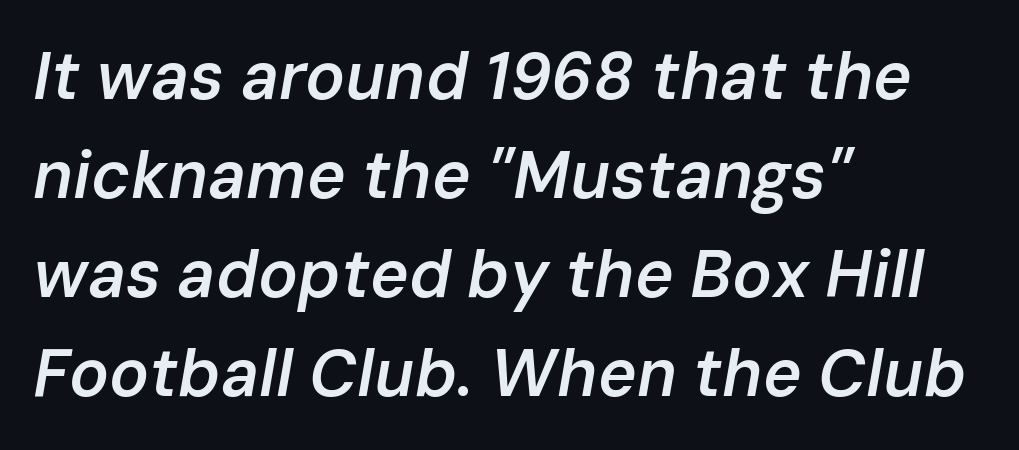
{"italic": "yes", "lean": "right", "slant_degrees": 10, "bold": "semi", "weight": "semibold", "width": "normal", "stroke_contrast": "low", "x_height": "medium", "monospaced": "no", "underline": "no", "align": "left", "line_spacing": "normal", "line_spacing_ratio": 1.5, "letter_spacing": "normal", "letter_spacing_em": 0.0, "glyph_px": 66}
